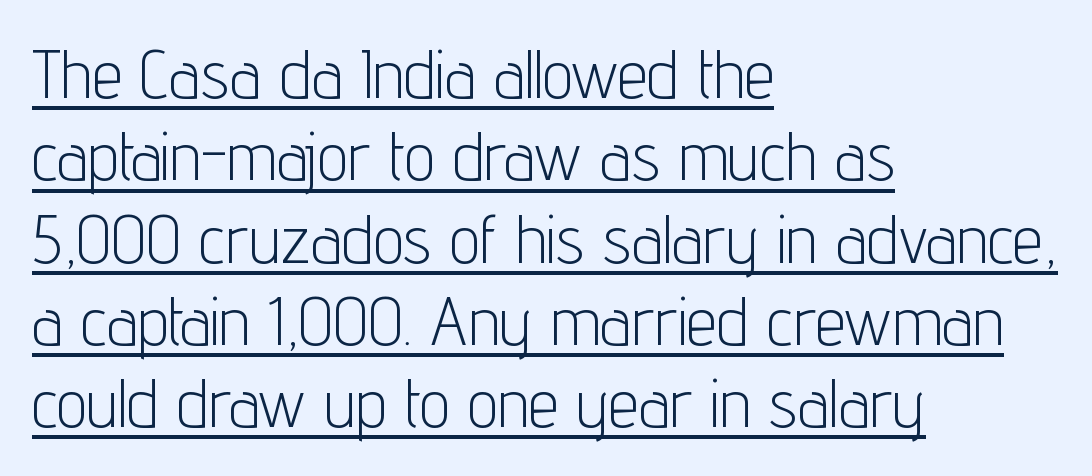
Upright lettering throughout. Beneath each row of characters lies a ruled line. Think of a printed novel: that variable character pitch is what you see here. Classification — sans serif. Honestly, the letter spacing is just normal — you wouldn't notice it.
